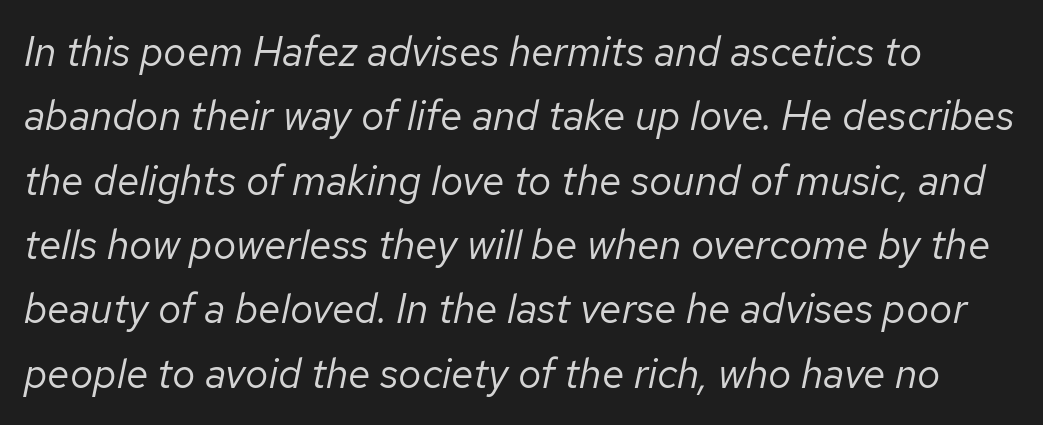
{"italic": "yes", "lean": "right", "slant_degrees": 12, "bold": "no", "weight": "regular", "width": "normal", "stroke_contrast": "low", "x_height": "medium", "monospaced": "no", "underline": "no", "line_spacing": "normal", "line_spacing_ratio": 1.57, "letter_spacing": "normal", "letter_spacing_em": 0.0, "glyph_px": 41}
